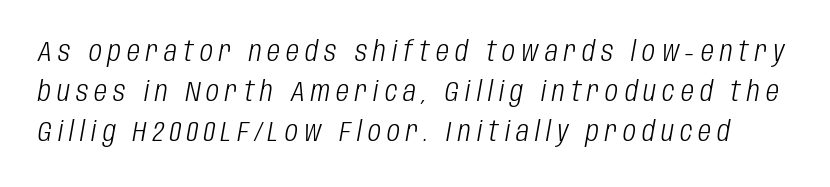
{"italic": "yes", "lean": "right", "slant_degrees": 10, "bold": "no", "weight": "light", "width": "condensed", "stroke_contrast": "low", "x_height": "large", "monospaced": "no", "underline": "no", "line_spacing": "normal", "line_spacing_ratio": 1.43, "letter_spacing": "wide", "letter_spacing_em": 0.22, "glyph_px": 28}
